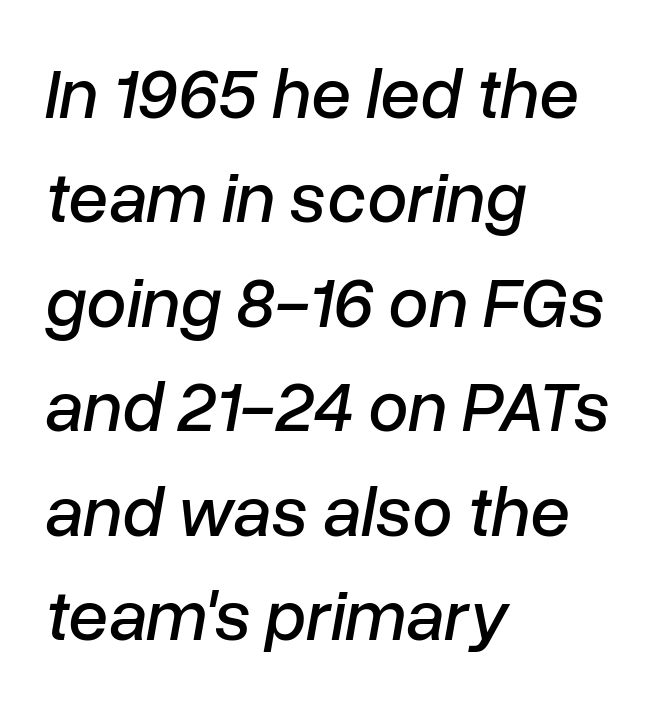
Q: Is the text italic (slanted)? A: Yes, it leans right by about 10 degrees.
Q: Is the text underlined? A: No.
Q: How is the paragraph aligned? A: Left-aligned.
Q: Is the spacing between letters normal or unusually wide? A: Normal.
Q: Is the spacing between lines tight, normal or loose? A: Normal.
Q: Width (condensed, normal, or wide)? A: Normal.
Q: Stroke contrast? A: Low.
Q: x-height? A: Medium.
Q: Monospaced? A: No.
